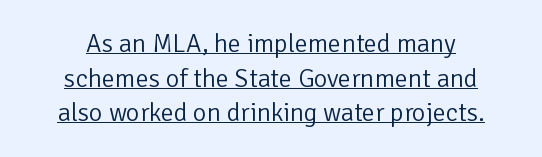
The face used here is rendered with its standard letterfit. Weight: not bold — regular or lighter. Posture: straight, roman, zero tilt. The space between consecutive lines is moderate. The specimen includes a rule beneath the text block's lines.
